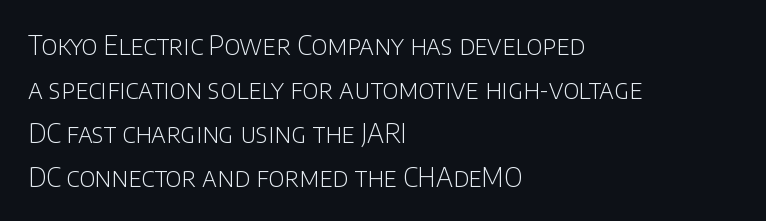
{"italic": "no", "bold": "no", "underline": "no", "align": "left", "line_spacing": "normal", "line_spacing_ratio": 1.69, "letter_spacing": "normal", "letter_spacing_em": 0.0, "glyph_px": 26}
